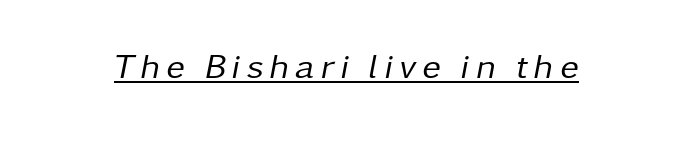
Compared with ordinary roman type, these characters are visibly tilted. These lines are rendered in a variable-pitch font. This is underlined copy, the kind a proofreader might mark for attention. Letters have the restrained weight of plain body copy at most.
